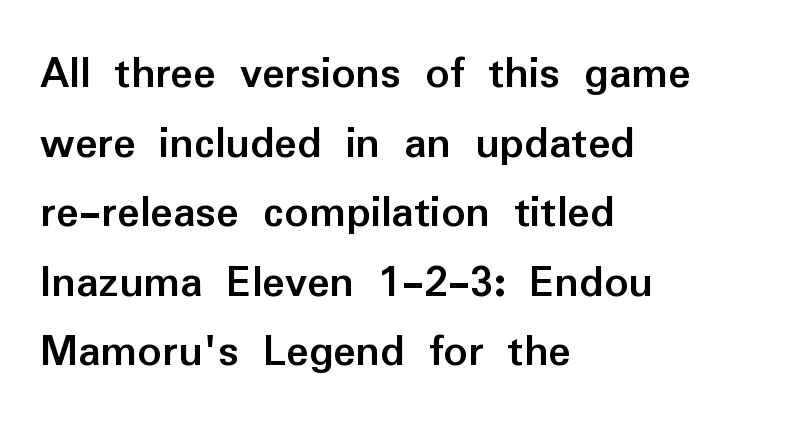
Q: Is the text bold? A: Yes.
Q: Is the text italic (slanted)? A: No, it is upright.
Q: Is the typeface a serif or a sans-serif typeface? A: Sans-serif.
Q: Is the text underlined? A: No.
Q: How is the paragraph aligned? A: Left-aligned.
Q: Is the spacing between letters normal or unusually wide? A: Normal.
Q: Is the spacing between lines tight, normal or loose? A: Normal.
Q: Width (condensed, normal, or wide)? A: Normal.
Q: Stroke contrast? A: Low.
Q: x-height? A: Medium.
Q: Monospaced? A: No.
